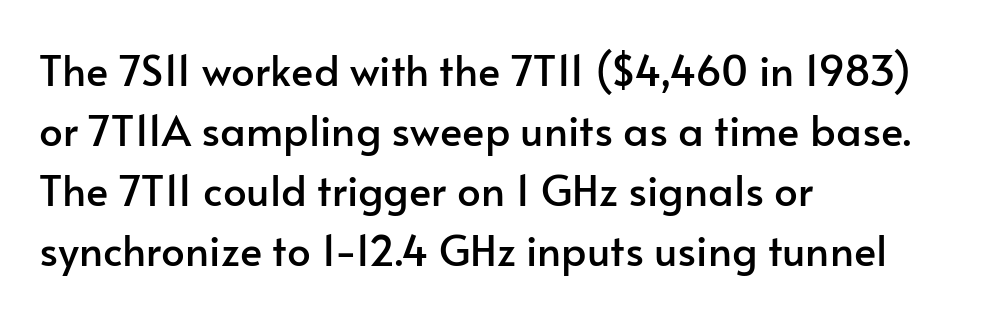
The image shows 42 px sans-serif type, upright; set left-aligned, normal line spacing (1.43x), normal letter spacing, not underlined; low stroke contrast and a small x-height.
